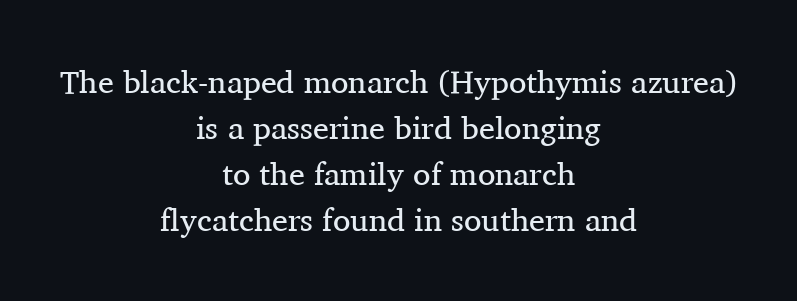
Horizontal alignment here is central, giving a formal, balanced look. Do the characters align in a grid? No, the font is proportional. Unlike a clean sans, this face finishes its strokes with serifs. Only glyphs here, with clear space below each row. Weight class: somewhere from thin through regular.
